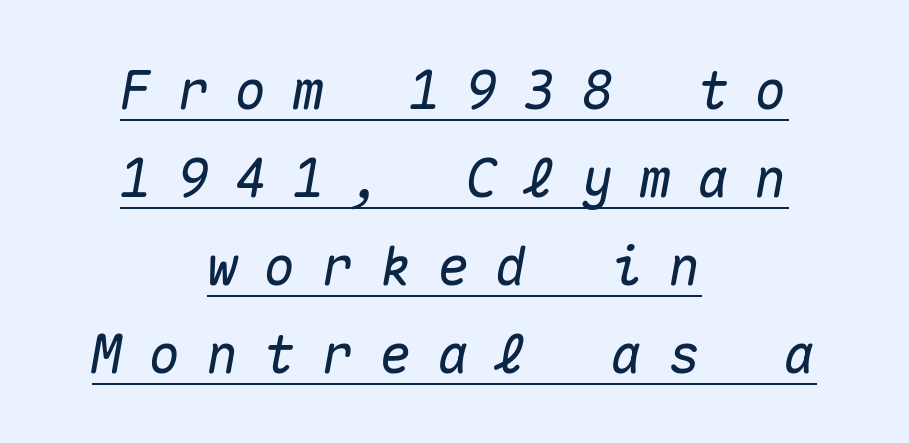
The image shows 53 px text type, italic (leaning right), monospaced; set centered, normal line spacing (1.66x), unusually wide letter spacing (+0.49 em), underlined; medium stroke contrast and a medium x-height.
